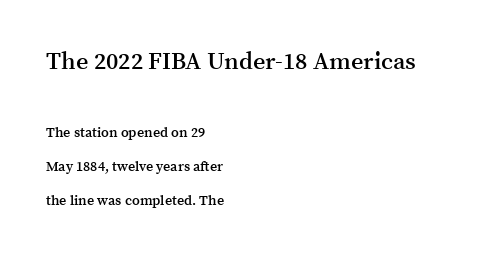
{"italic": "no", "bold": "semi", "underline": "no", "align": "left", "line_spacing": "loose", "line_spacing_ratio": 2.44, "letter_spacing": "normal", "letter_spacing_em": 0.0, "larger_block": "first", "size_ratio": 1.71, "glyph_px": 24}
